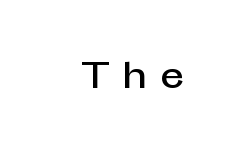
Q: Is the text italic (slanted)? A: No, it is upright.
Q: Is the typeface a serif or a sans-serif typeface? A: Sans-serif.
Q: Is the text underlined? A: No.
Q: Is the spacing between letters normal or unusually wide? A: Unusually wide.
Q: Width (condensed, normal, or wide)? A: Normal.
Q: Stroke contrast? A: Low.
Q: x-height? A: Medium.
Q: Monospaced? A: No.
